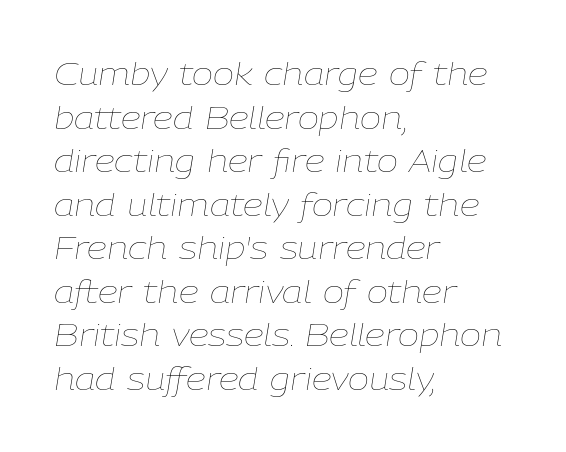
{"italic": "yes", "lean": "right", "slant_degrees": 9, "bold": "no", "weight": "thin", "width": "normal", "stroke_contrast": "low", "x_height": "medium", "monospaced": "no", "underline": "no", "align": "left", "line_spacing": "normal", "line_spacing_ratio": 1.36, "letter_spacing": "normal", "letter_spacing_em": 0.0, "glyph_px": 32}
